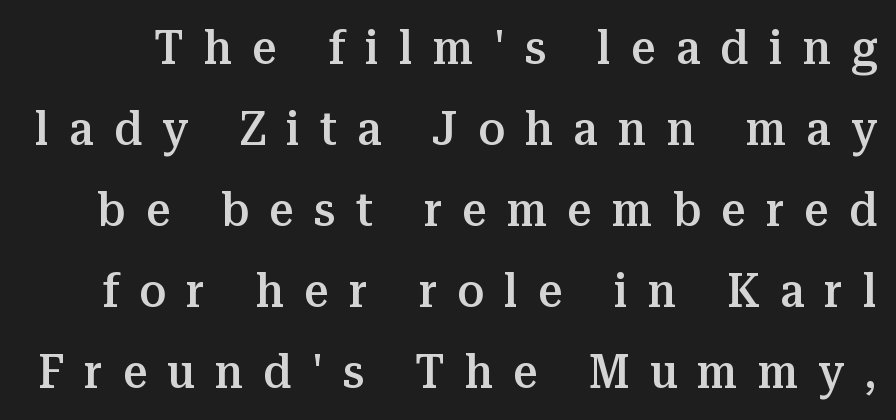
The image shows 48 px semibold serif type, upright; set normal line spacing (1.69x), unusually wide letter spacing (+0.42 em), not underlined; medium stroke contrast and a medium x-height.
